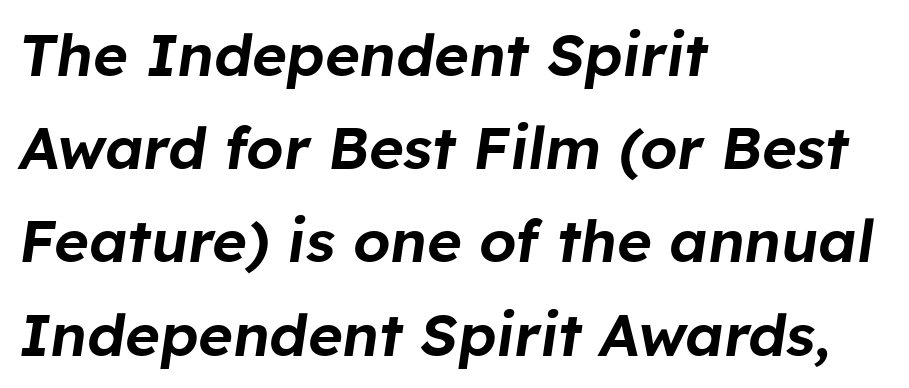
Q: Is the text italic (slanted)? A: Yes, it leans right by about 8 degrees.
Q: Is the text underlined? A: No.
Q: How is the paragraph aligned? A: Left-aligned.
Q: Is the spacing between letters normal or unusually wide? A: Normal.
Q: Is the spacing between lines tight, normal or loose? A: Normal.
Q: Width (condensed, normal, or wide)? A: Normal.
Q: Stroke contrast? A: Low.
Q: x-height? A: Medium.
Q: Monospaced? A: No.
